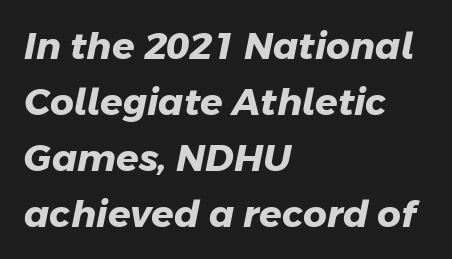
Q: Is the text bold? A: Yes.
Q: Is the typeface a serif or a sans-serif typeface? A: Sans-serif.
Q: Is the text underlined? A: No.
Q: How is the paragraph aligned? A: Left-aligned.
Q: Is the spacing between letters normal or unusually wide? A: Normal.
Q: Is the spacing between lines tight, normal or loose? A: Normal.
Q: Width (condensed, normal, or wide)? A: Normal.
Q: Stroke contrast? A: Low.
Q: x-height? A: Medium.
Q: Monospaced? A: No.
